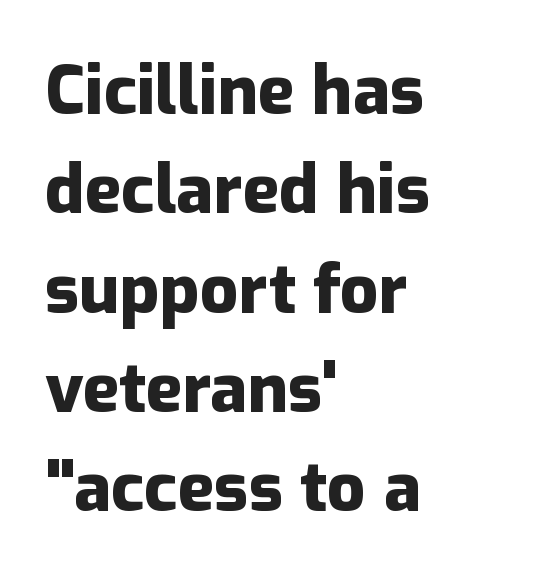
One glance says typical: line gaps are just what's usual. The horizontal fit of the characters is conventional and even. Proportional: the letters do not fall into vertical columns. Regarding serifs, this sample does without them.
